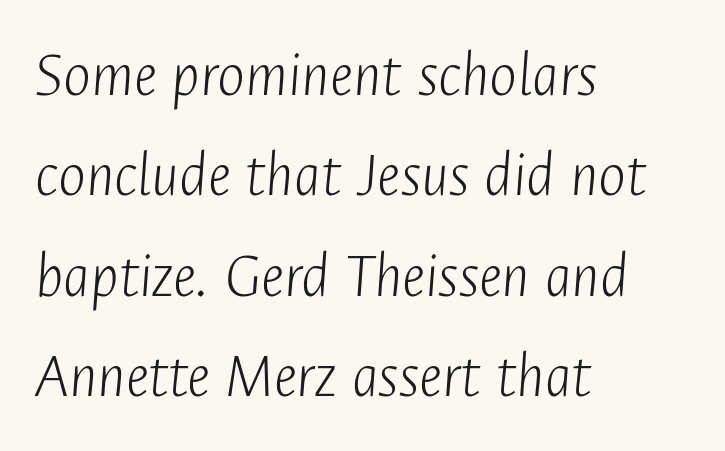
The image shows 66 px light, condensed type, italic (leaning right); set left-aligned, normal line spacing (1.52x), normal letter spacing, not underlined; low stroke contrast and a medium x-height.
